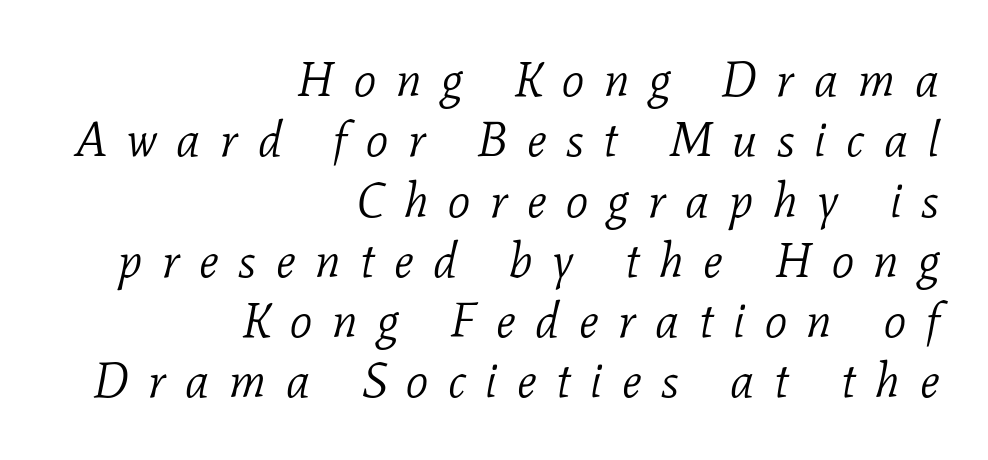
{"serif": "yes", "italic": "yes", "lean": "right", "slant_degrees": 11, "bold": "no", "weight": "light", "width": "normal", "stroke_contrast": "low", "x_height": "medium", "monospaced": "no", "underline": "no", "align": "right", "line_spacing_ratio": 1.23, "letter_spacing": "wide", "letter_spacing_em": 0.4, "glyph_px": 49}
